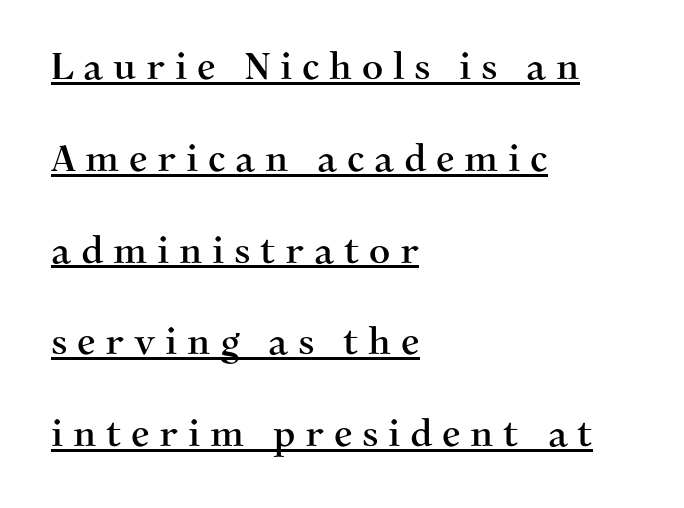
The image shows 37 px serif type, upright; set left-aligned, loose line spacing (2.48x), unusually wide letter spacing (+0.26 em), underlined; medium stroke contrast and a medium x-height.
